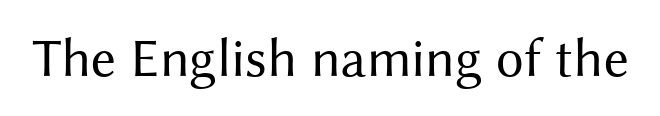
Nobody touched the tracking dial on this one. Stroke thickness stays within the range of a standard reading face or lighter. A typesetter would mark this as roman, not italic. You could not count columns in this text — the font is proportionally spaced.
